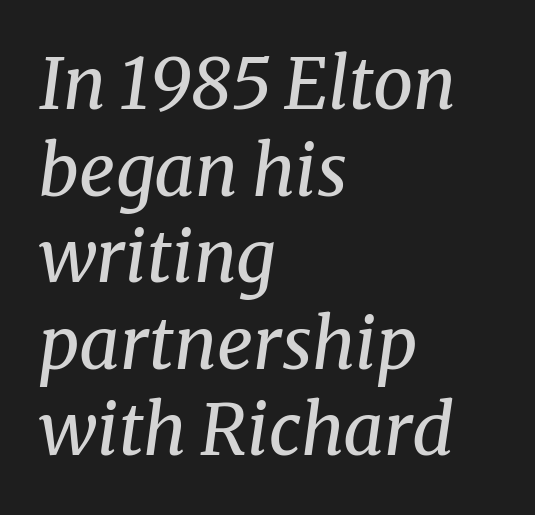
The designer went with a serif here, giving each stem small feet. In terms of posture, this sample is oblique. No word sits above an underline. No chunkiness to these letters — they're not bold. Notice how the passage keeps a crisp vertical edge on the left only. Character widths vary here, with narrow letters taking less room than wide ones.
